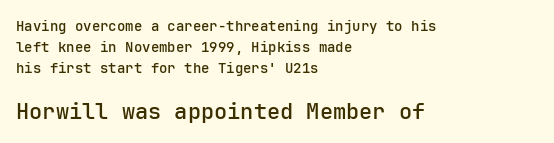
The glyphs are unaccompanied by any horizontal stroke below them. The ragged edge is on the right, which tells us the setting is flush left. Observe the ordinary spacing: letters are neighbours, not strangers. Size contrast runs from small at the top to large at the bottom. A typesetter would call this leading conventional body-copy spacing.
